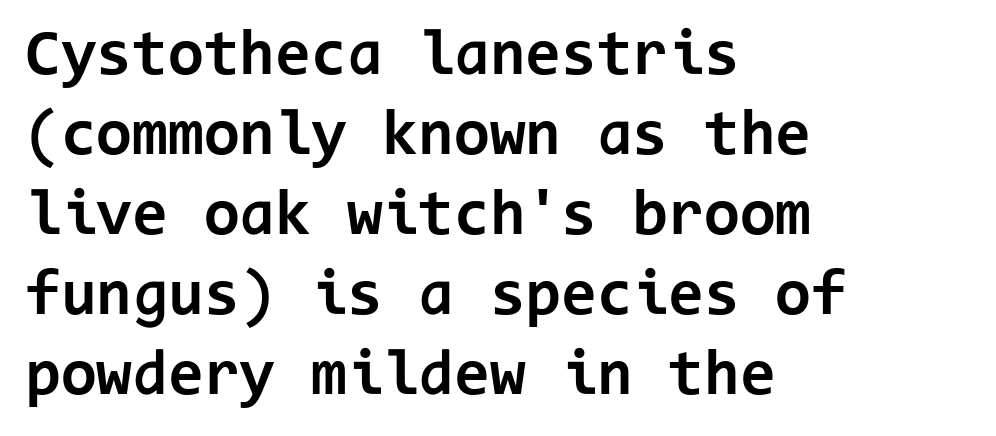
The image shows 65 px bold sans-serif type, upright, monospaced; set left-aligned, line spacing 1.23x, normal letter spacing, not underlined; low stroke contrast and a medium x-height.
